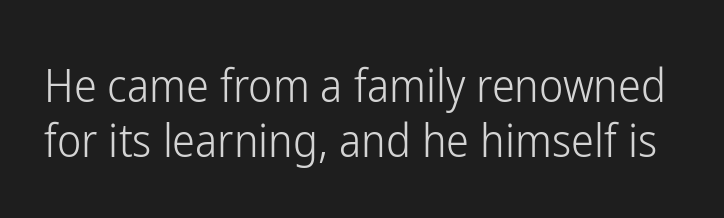
The image shows 46 px light, condensed sans-serif type, upright; set line spacing 1.19x, normal letter spacing, not underlined; low stroke contrast and a medium x-height.
